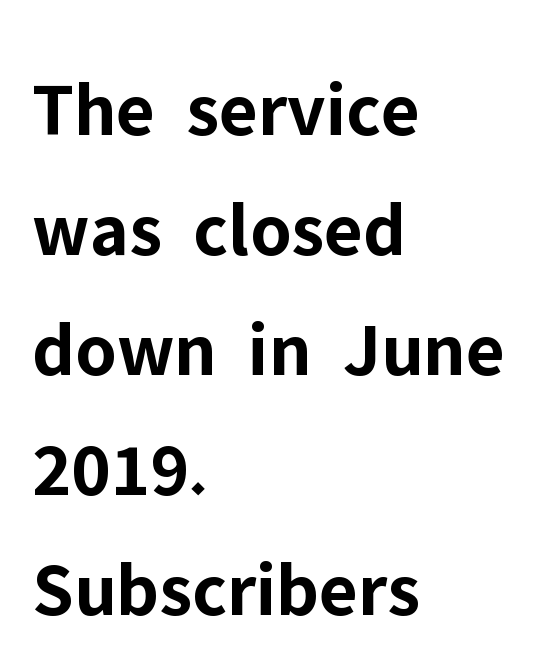
{"serif": "no", "italic": "no", "bold": "yes", "weight": "bold", "width": "normal", "stroke_contrast": "low", "x_height": "medium", "monospaced": "no", "underline": "no", "align": "left", "line_spacing": "normal", "line_spacing_ratio": 1.54, "letter_spacing": "normal", "letter_spacing_em": 0.0, "glyph_px": 78}
